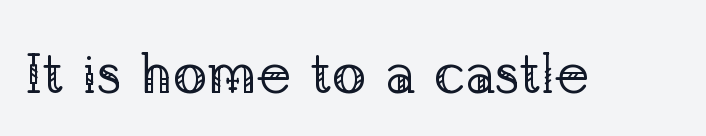
{"serif": "yes", "italic": "no", "bold": "no", "weight": "regular", "width": "normal", "stroke_contrast": "low", "x_height": "medium", "monospaced": "no", "underline": "no", "letter_spacing": "normal", "letter_spacing_em": 0.0, "glyph_px": 57}
